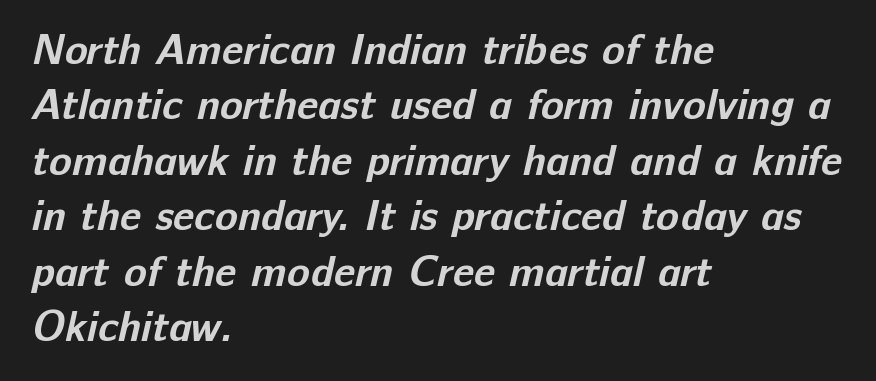
Note the varied advance widths — an 'i' is clearly narrower than an 'm'. I'd call this a sans setting — the letters go barefoot. Students, observe: this is what conventionally led text looks like. The letters sit at their default tracking, neither squeezed nor spread.
